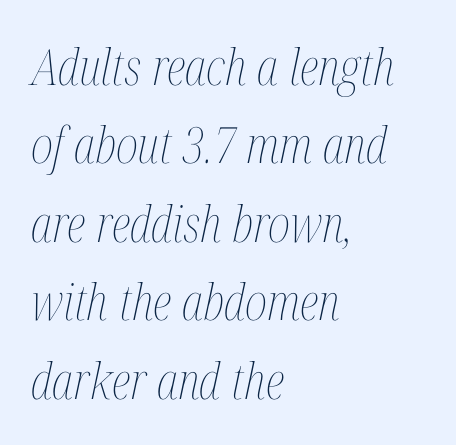
Q: Is the text bold? A: No.
Q: Is the text italic (slanted)? A: Yes, it leans right by about 12 degrees.
Q: Is the text underlined? A: No.
Q: How is the paragraph aligned? A: Left-aligned.
Q: Is the spacing between letters normal or unusually wide? A: Normal.
Q: Is the spacing between lines tight, normal or loose? A: Normal.
Q: Width (condensed, normal, or wide)? A: Condensed.
Q: Stroke contrast? A: Medium.
Q: x-height? A: Medium.
Q: Monospaced? A: No.
